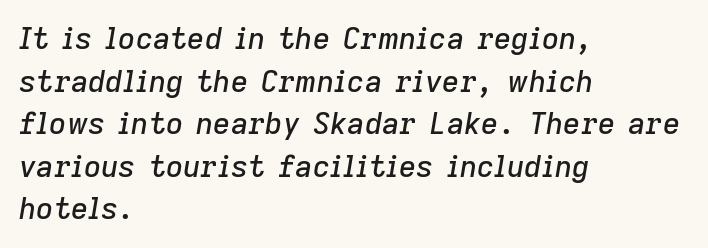
{"italic": "yes", "lean": "right", "slant_degrees": 9, "width": "normal", "stroke_contrast": "low", "x_height": "medium", "monospaced": "no", "underline": "no", "align": "left", "line_spacing": "normal", "line_spacing_ratio": 1.42, "letter_spacing": "normal", "letter_spacing_em": 0.0, "glyph_px": 30}
